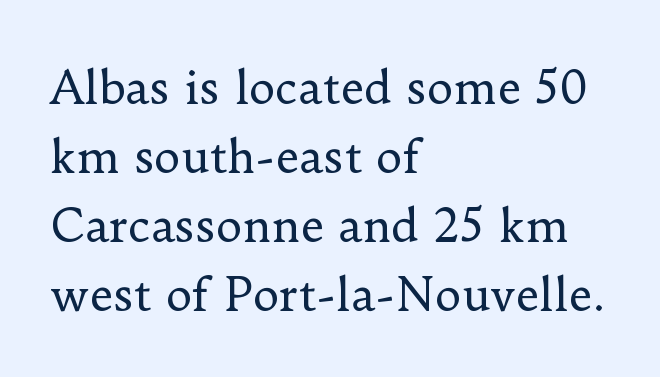
The image shows 45 px regular-weight serif type, upright; set left-aligned, normal line spacing (1.53x), normal letter spacing, not underlined; low stroke contrast and a small x-height.
